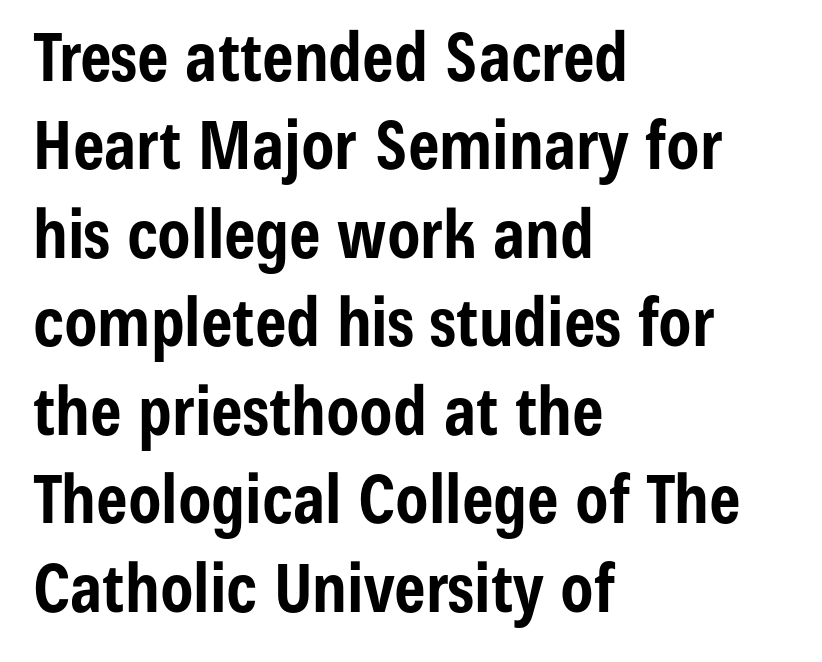
{"serif": "no", "italic": "no", "bold": "yes", "weight": "bold", "width": "condensed", "stroke_contrast": "low", "x_height": "medium", "monospaced": "no", "underline": "no", "align": "left", "line_spacing": "normal", "line_spacing_ratio": 1.32, "letter_spacing": "normal", "letter_spacing_em": 0.0, "glyph_px": 67}
